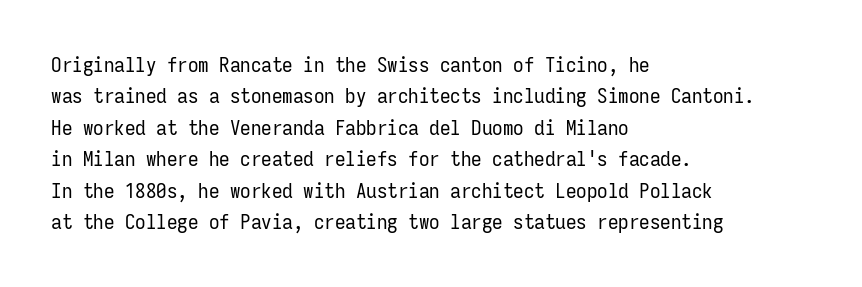
The image shows 21 px text type, upright; set left-aligned, normal line spacing (1.5x), normal letter spacing, not underlined.
